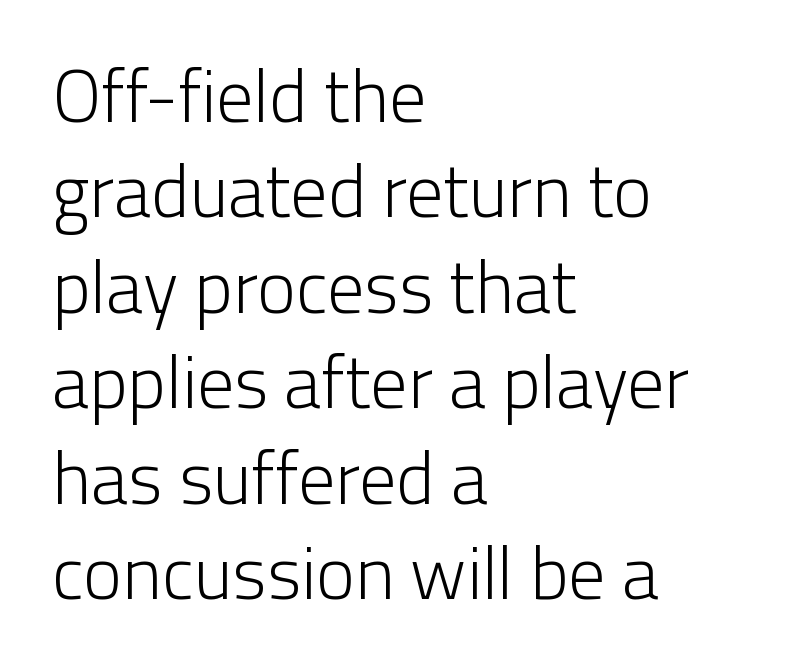
Weight class: somewhere from thin through regular. Quick note: not italic, upright. One glance says typical: line gaps are just what's usual. Tracking here is standard; glyphs follow each other at the usual distance. Letterform terminals end flat and unadorned throughout the passage.
